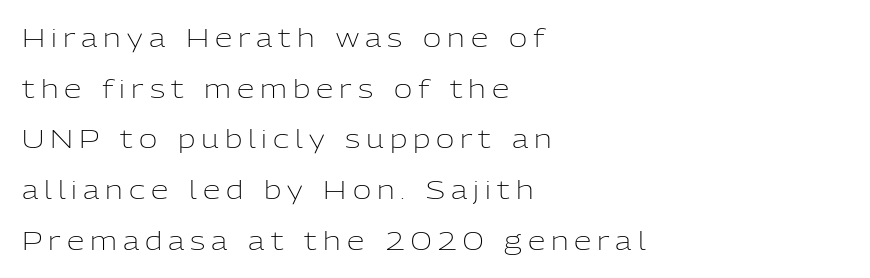
The image shows 25 px text type, upright; set left-aligned, loose line spacing (2.03x), unusually wide letter spacing (+0.24 em), not underlined.
